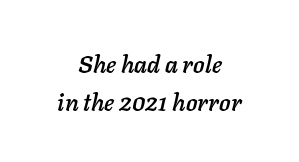
Does the lettering tilt? It does — this is italic. How are the letters spaced? Ordinarily, with no added tracking. Notice how descenders clear the ascenders below comfortably — that's standard leading. The setting favours the middle, as headings and verse often do.
